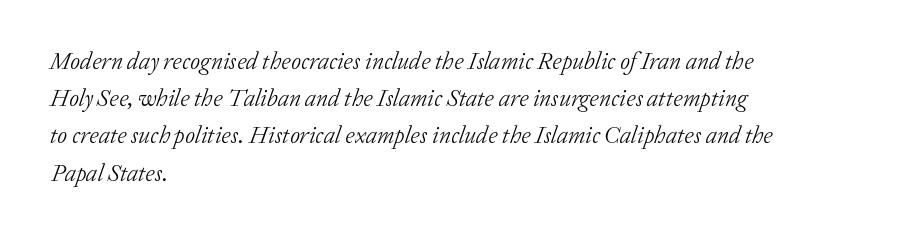
Successive baselines arrive at the customary interval. Standard letterfit; no display-style spreading of the glyphs. Characters are canted at an angle relative to the baseline's perpendicular. Alignment: flush left. This rendering features lettering with no underline.
